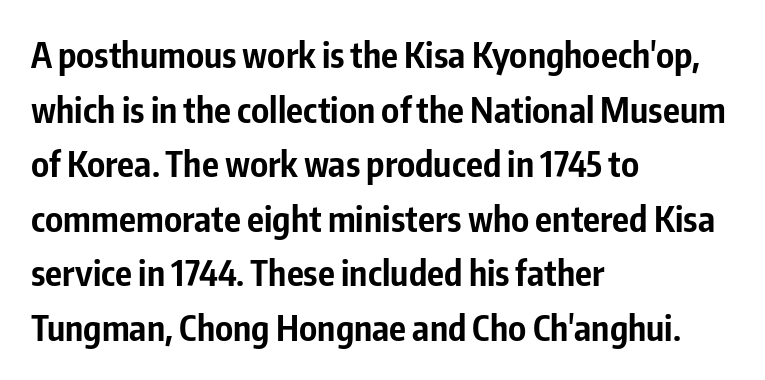
The image shows 35 px bold, condensed sans-serif type, upright; set left-aligned, normal line spacing (1.56x), normal letter spacing, not underlined; low stroke contrast and a medium x-height.
